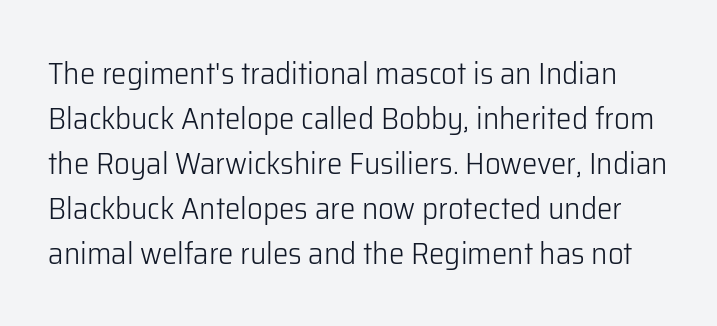
Q: Is the text bold? A: No.
Q: Is the text italic (slanted)? A: No, it is upright.
Q: Is the typeface a serif or a sans-serif typeface? A: Sans-serif.
Q: Is the text underlined? A: No.
Q: Is the spacing between letters normal or unusually wide? A: Normal.
Q: Is the spacing between lines tight, normal or loose? A: Normal.
Q: Width (condensed, normal, or wide)? A: Normal.
Q: Stroke contrast? A: Low.
Q: x-height? A: Medium.
Q: Monospaced? A: No.
